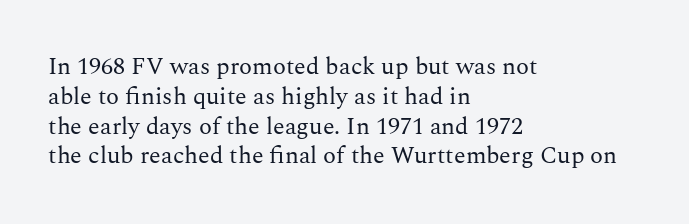
If you drew a line through each stem, it would be perfectly vertical. Tracking value appears to be zero — textbook default spacing. The rag falls on the right side of this text block. The face looks like a standard text weight, possibly lighter. The string is rendered with underlining switched off.
